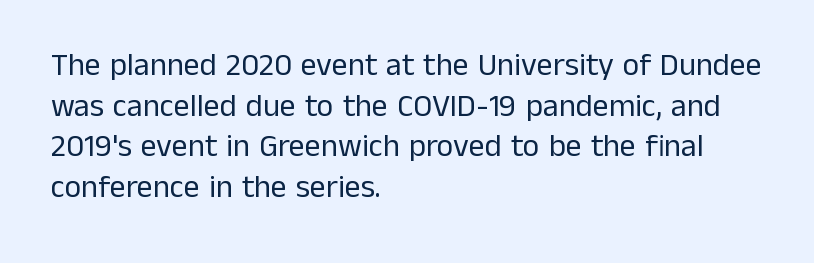
Q: Is the text bold? A: No.
Q: Is the text italic (slanted)? A: No, it is upright.
Q: Is the typeface a serif or a sans-serif typeface? A: Sans-serif.
Q: Is the text underlined? A: No.
Q: How is the paragraph aligned? A: Left-aligned.
Q: Is the spacing between letters normal or unusually wide? A: Normal.
Q: Is the spacing between lines tight, normal or loose? A: Normal.
Q: Width (condensed, normal, or wide)? A: Normal.
Q: Stroke contrast? A: Low.
Q: x-height? A: Medium.
Q: Monospaced? A: No.
